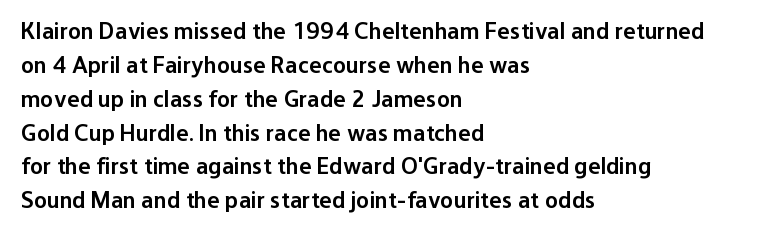
{"italic": "no", "bold": "semi", "underline": "no", "align": "left", "line_spacing": "normal", "line_spacing_ratio": 1.41, "letter_spacing": "normal", "letter_spacing_em": 0.0, "glyph_px": 24}
